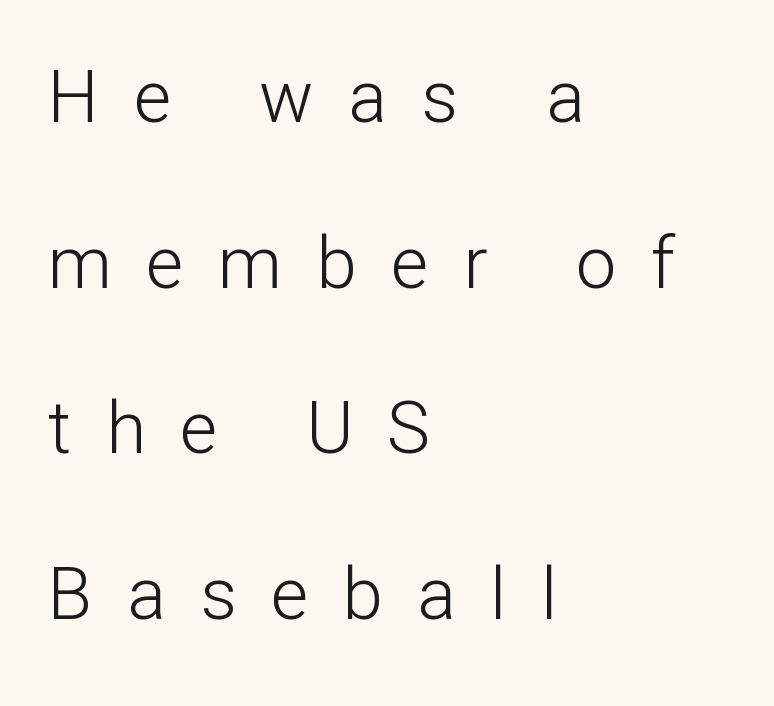
{"serif": "no", "italic": "no", "bold": "no", "weight": "light", "width": "normal", "stroke_contrast": "low", "x_height": "medium", "monospaced": "no", "underline": "no", "align": "left", "line_spacing": "loose", "line_spacing_ratio": 2.3, "letter_spacing": "wide", "letter_spacing_em": 0.48, "glyph_px": 72}
